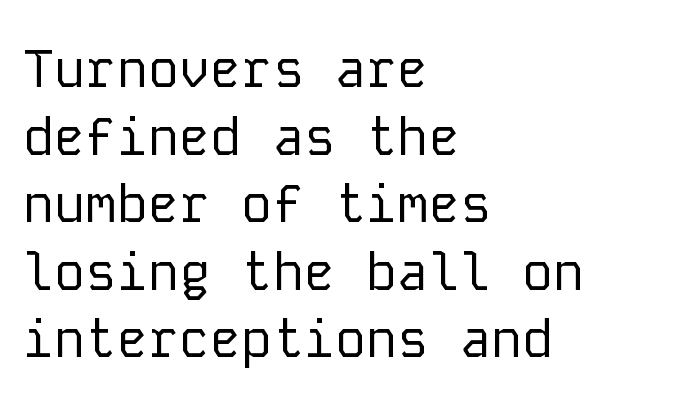
Q: Is the text bold? A: No.
Q: Is the text italic (slanted)? A: No, it is upright.
Q: Is the typeface a serif or a sans-serif typeface? A: Sans-serif.
Q: Is the text underlined? A: No.
Q: How is the paragraph aligned? A: Left-aligned.
Q: Is the spacing between letters normal or unusually wide? A: Normal.
Q: Is the spacing between lines tight, normal or loose? A: Normal.
Q: Width (condensed, normal, or wide)? A: Normal.
Q: Stroke contrast? A: Low.
Q: x-height? A: Medium.
Q: Monospaced? A: Yes.
